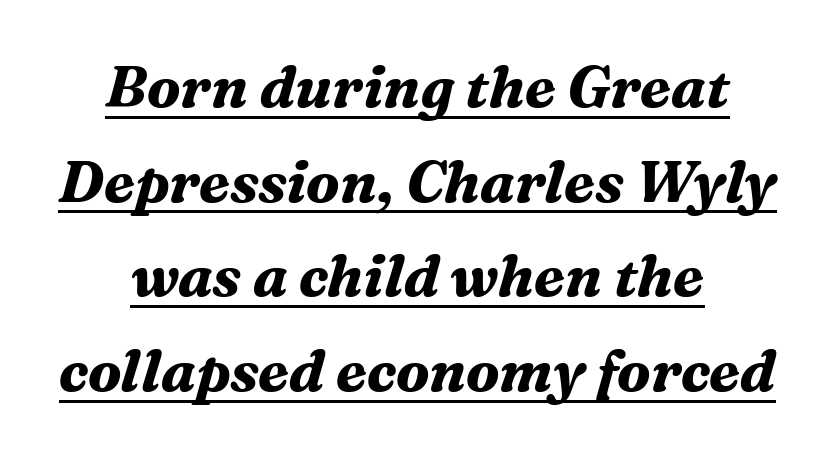
The axis of the letterforms is tilted away from vertical. The compositor balanced each line on the midline. Horizontal bands of white between lines are of average thickness. These lines carry a lot of weight — the face is fully bold.
